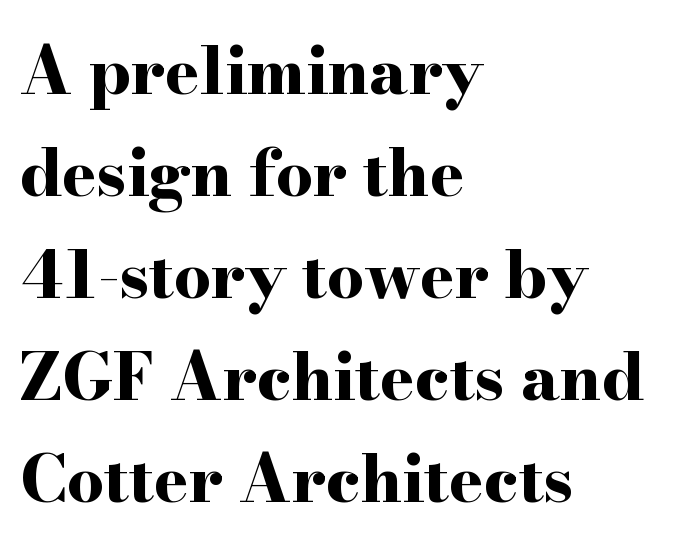
The words here are not underlined. Old-style or modern, the face here clearly has serifs. Do the characters align in a grid? No, the font is proportional. The passage shown has conventional tracking throughout. Notice how the passage keeps a crisp vertical edge on the left only. The letters stand upright; this is a roman face.
